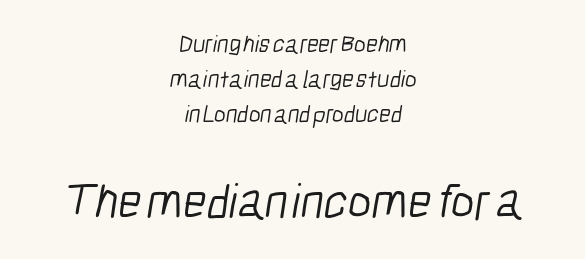
Q: Is the text bold? A: No.
Q: Is the typeface a serif or a sans-serif typeface? A: Sans-serif.
Q: Is the text underlined? A: No.
Q: How is the paragraph aligned? A: Centered.
Q: Is the spacing between letters normal or unusually wide? A: Normal.
Q: Is the spacing between lines tight, normal or loose? A: Normal.
Q: Which block of text is set in a larger size, the first (top) or the second (bottom)? A: The second (bottom) one.
Q: Width (condensed, normal, or wide)? A: Condensed.
Q: Stroke contrast? A: Low.
Q: x-height? A: Medium.
Q: Monospaced? A: No.
